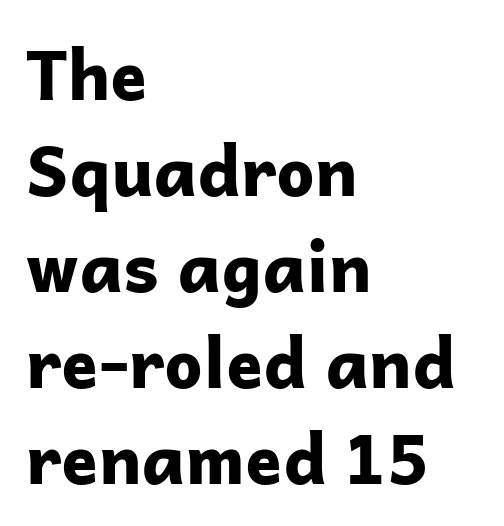
{"serif": "no", "italic": "no", "bold": "yes", "weight": "bold", "width": "normal", "stroke_contrast": "low", "x_height": "medium", "monospaced": "no", "underline": "no", "align": "left", "line_spacing": "normal", "line_spacing_ratio": 1.41, "letter_spacing": "normal", "letter_spacing_em": 0.0, "glyph_px": 68}
